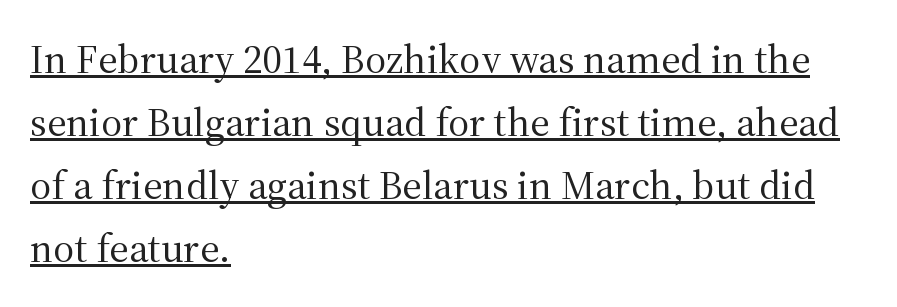
The image shows 41 px regular-weight serif type, upright; set left-aligned, normal line spacing (1.54x), normal letter spacing, underlined; medium stroke contrast and a medium x-height.
